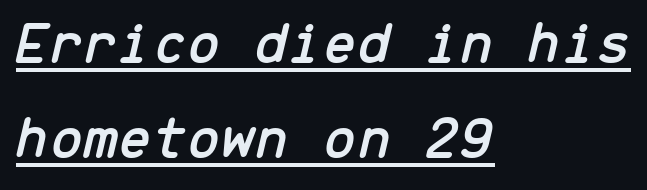
Vertical spacing — default. Rendered with sloped, italic letterforms. The rag falls on the right side of this text block. Emphasis is given by a line drawn under the lettering. Short note: letters normally spaced.
